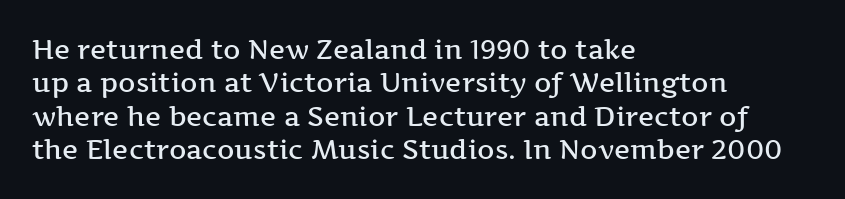
The image shows 27 px text type, upright; set left-aligned, line spacing 1.24x, normal letter spacing, not underlined.
